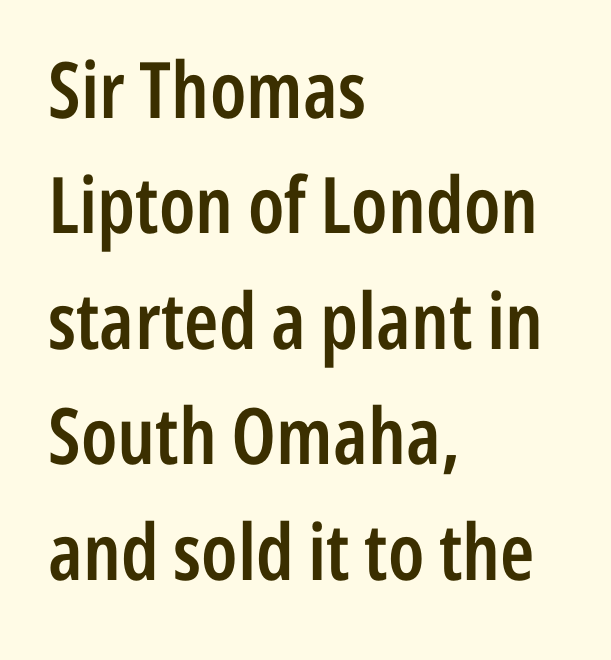
Q: Is the text bold? A: Semi-bold.
Q: Is the text italic (slanted)? A: No, it is upright.
Q: Is the typeface a serif or a sans-serif typeface? A: Sans-serif.
Q: Is the text underlined? A: No.
Q: How is the paragraph aligned? A: Left-aligned.
Q: Is the spacing between letters normal or unusually wide? A: Normal.
Q: Is the spacing between lines tight, normal or loose? A: Normal.
Q: Width (condensed, normal, or wide)? A: Condensed.
Q: Stroke contrast? A: Low.
Q: x-height? A: Medium.
Q: Monospaced? A: No.
